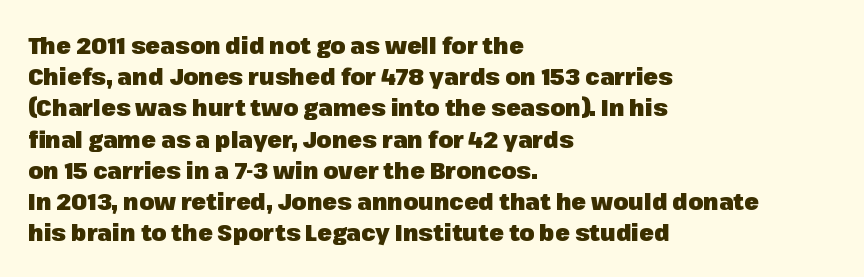
Q: Is the text bold? A: Yes.
Q: Is the text italic (slanted)? A: No, it is upright.
Q: Is the text underlined? A: No.
Q: How is the paragraph aligned? A: Left-aligned.
Q: Is the spacing between letters normal or unusually wide? A: Normal.
Q: Is the spacing between lines tight, normal or loose? A: Normal.
